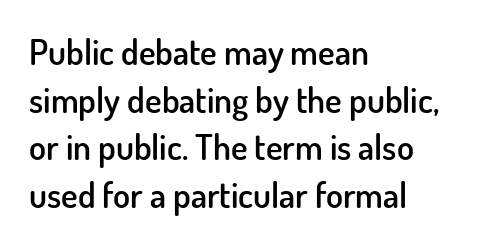
Unlike italic type, these characters show no tilt at all. Rule under the text: the space is simply empty. Reading down the block, your eye returns to a fixed left position each line. A bit beefed up — I'd call it semibold rather than bold. A typesetter would call this proportional, since set widths differ per character. This rendering employs a face without finishing strokes, i.e., a sans-serif.
